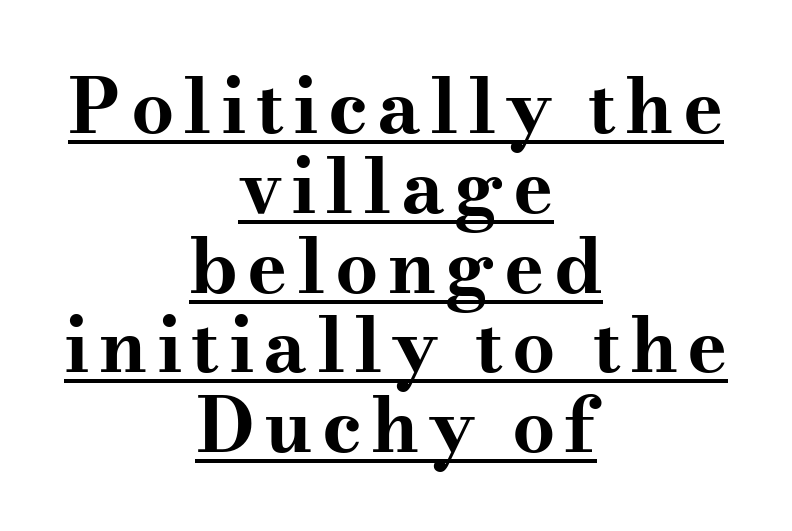
The image shows 76 px bold, wide serif type, upright; set centered, tight line spacing (1.05x), underlined; medium stroke contrast and a small x-height.
